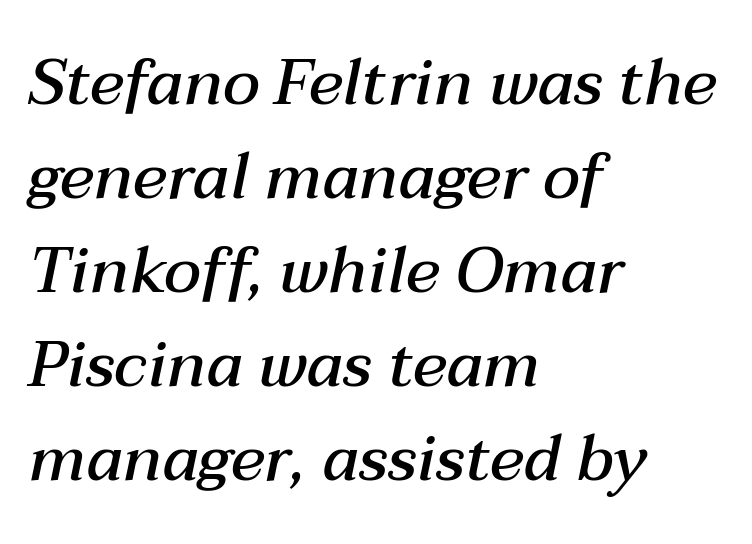
The image shows 64 px semibold type, italic (leaning right); set left-aligned, normal line spacing (1.47x), normal letter spacing, not underlined; medium stroke contrast and a medium x-height.
